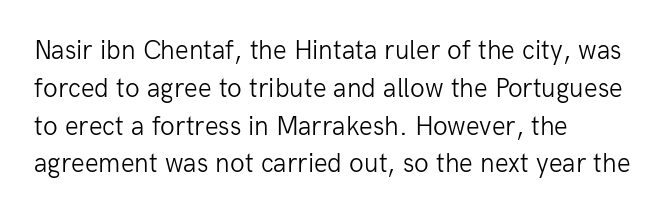
Q: Is the text bold? A: No.
Q: Is the text italic (slanted)? A: No, it is upright.
Q: Is the text underlined? A: No.
Q: How is the paragraph aligned? A: Left-aligned.
Q: Is the spacing between letters normal or unusually wide? A: Normal.
Q: Is the spacing between lines tight, normal or loose? A: Normal.
